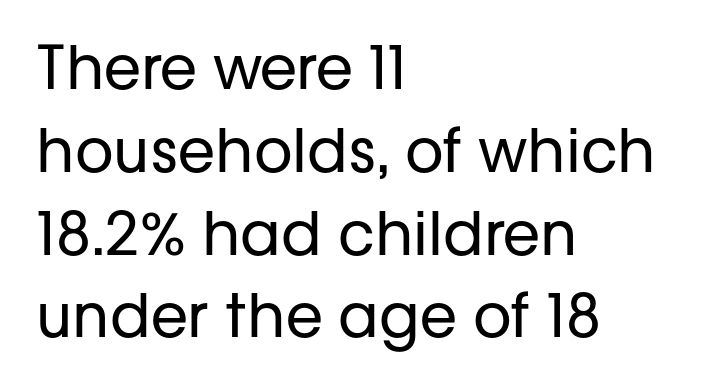
{"serif": "no", "italic": "no", "bold": "no", "weight": "regular", "width": "normal", "stroke_contrast": "low", "x_height": "medium", "monospaced": "no", "underline": "no", "align": "left", "line_spacing": "normal", "line_spacing_ratio": 1.38, "letter_spacing": "normal", "letter_spacing_em": 0.0, "glyph_px": 60}
